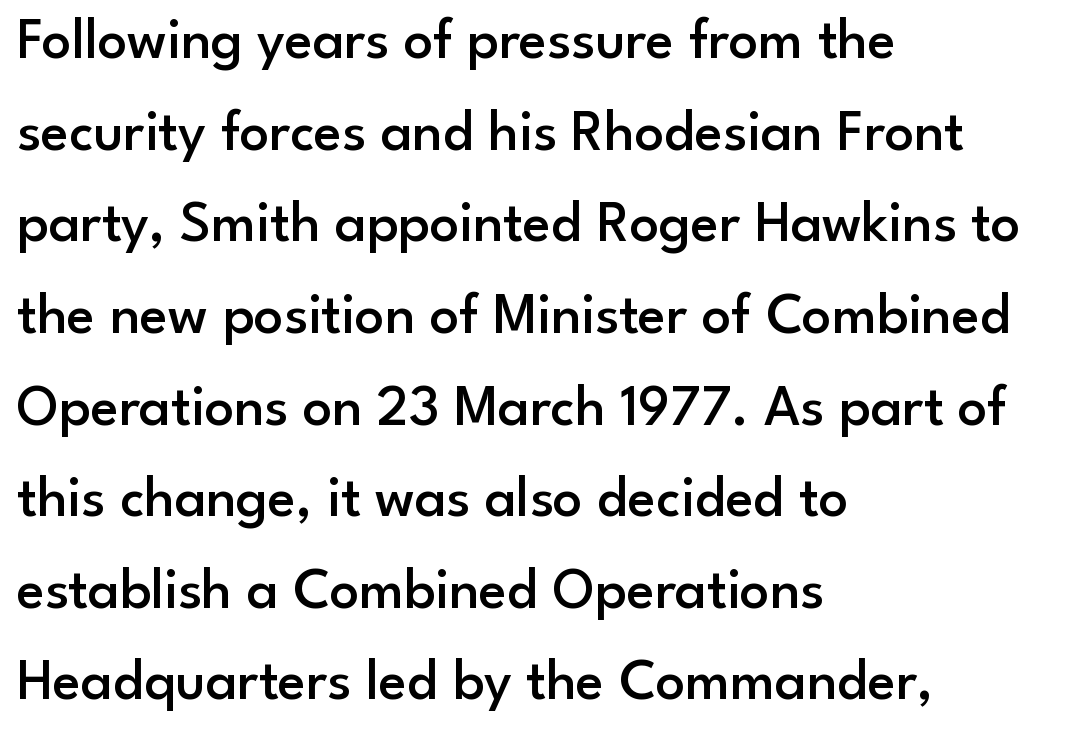
{"serif": "no", "italic": "no", "bold": "semi", "weight": "semibold", "width": "normal", "stroke_contrast": "low", "x_height": "small", "monospaced": "no", "underline": "no", "align": "left", "line_spacing": "normal", "line_spacing_ratio": 1.58, "letter_spacing": "normal", "letter_spacing_em": 0.0, "glyph_px": 58}
